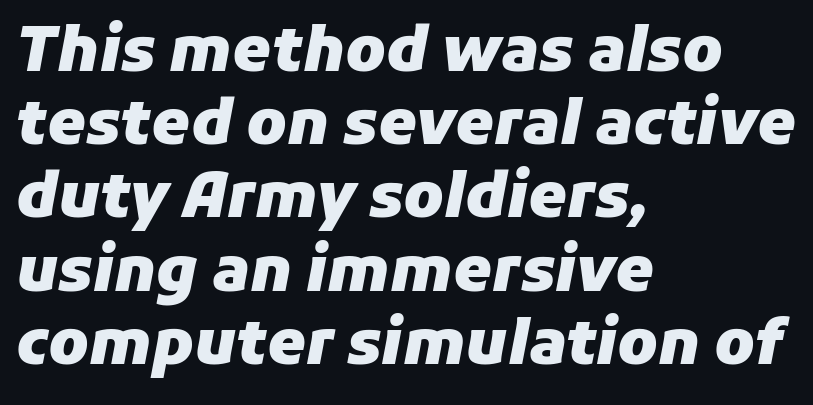
In terms of letterspacing, this is plain default setting. In CSS terms this would be text-align: left. Compared with an ordinary text face, these strokes are far heavier — a full bold. Quick note: italic.
